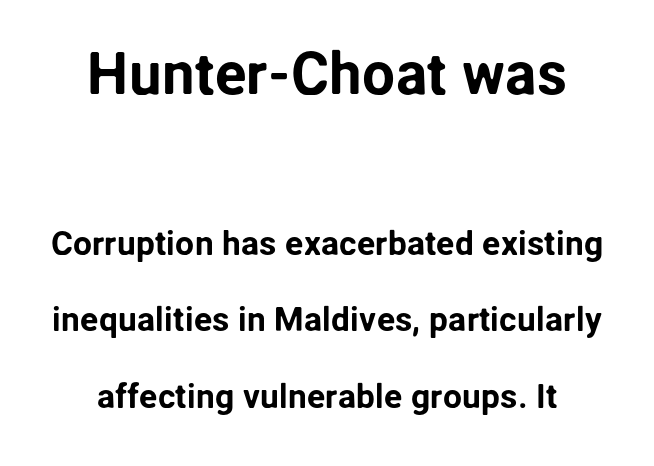
Leading: increased. These lines are rendered in a variable-pitch font. The face used here appears at its bigger size in the upper chunk. You could call the tracking neutral — neither tight nor loose.
